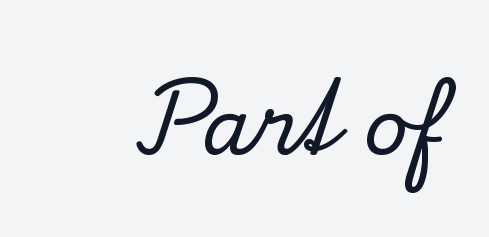
The image shows 77 px serif type; set normal letter spacing, not underlined; low stroke contrast and a small x-height.
